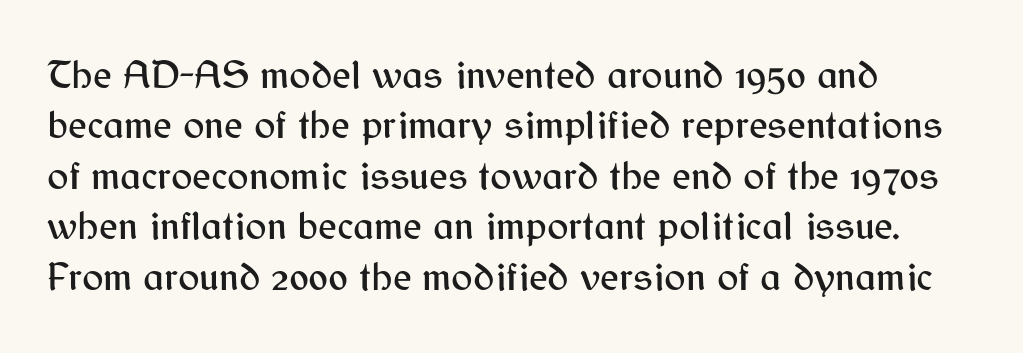
This is roman type, the default non-slanted kind. Font category for this specimen: sans-serif. Reading down the block, your eye returns to a fixed left position each line. Notice how descenders clear the ascenders below comfortably — that's standard leading. Observe the ordinary spacing: letters are neighbours, not strangers. The baseline area is clear.
